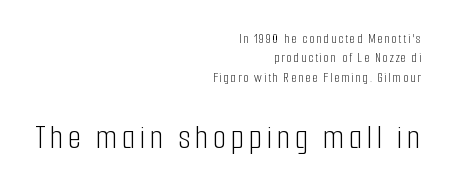
The image shows 35 px light, condensed sans-serif type, upright; set right-aligned, normal line spacing (1.38x), not underlined; the second (bottom) block is 2.5x larger; low stroke contrast and a medium x-height.
